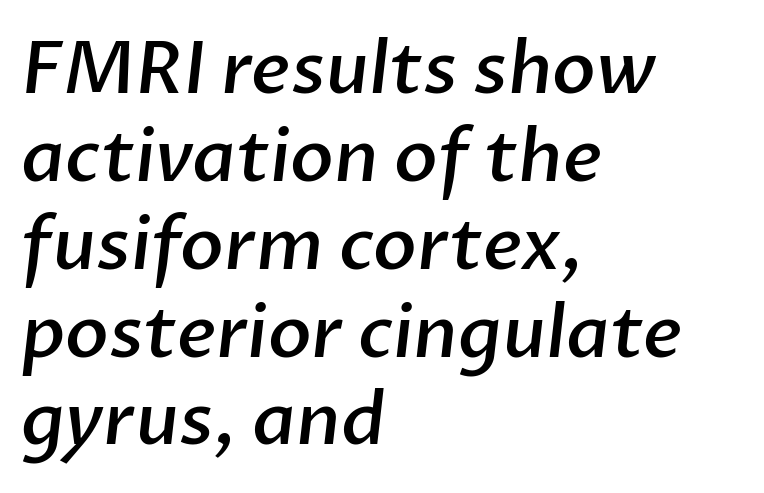
The image shows 72 px semibold sans-serif type; set left-aligned, line spacing 1.22x, normal letter spacing, not underlined; low stroke contrast and a medium x-height.
